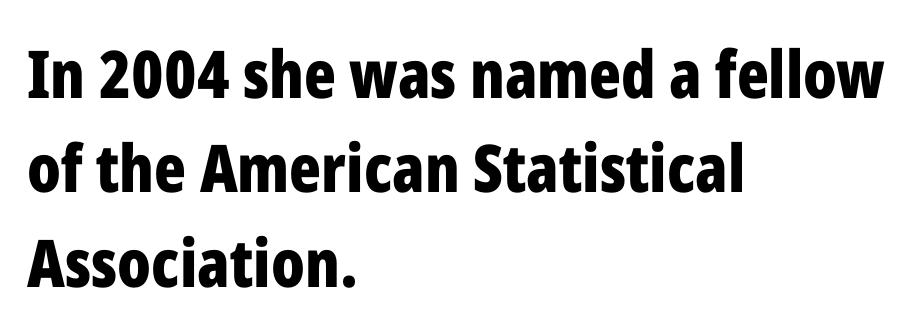
The image shows 66 px bold, condensed sans-serif type, upright; set left-aligned, normal line spacing (1.43x), normal letter spacing, not underlined; low stroke contrast and a medium x-height.
